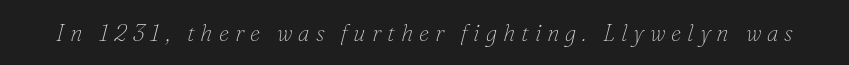
If you drew a line through each stem, it would be angled. You could only call the tracking loose — the letters float apart. No heavy texture on the line: the type isn't bold. The gap between lines stays unmarked.
